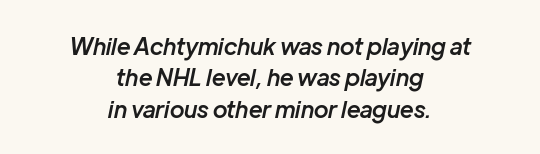
{"italic": "yes", "lean": "right", "slant_degrees": 12, "bold": "semi", "underline": "no", "align": "center", "line_spacing": "normal", "line_spacing_ratio": 1.36, "letter_spacing": "normal", "letter_spacing_em": 0.0, "glyph_px": 23}
